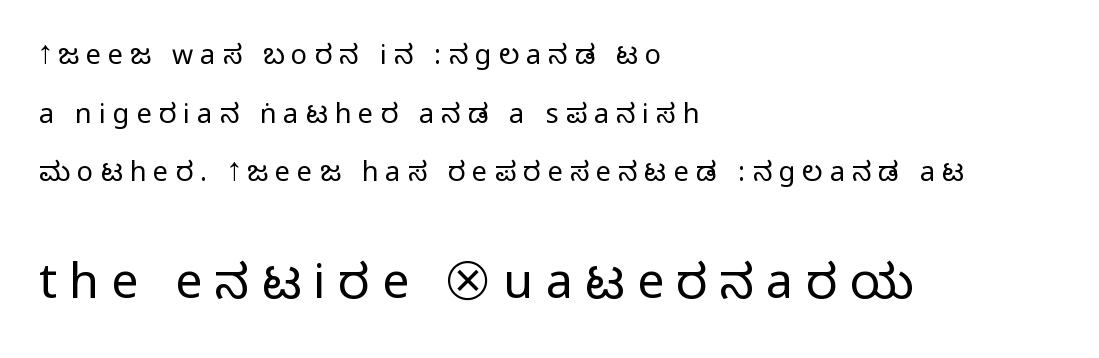
The image shows 48 px condensed sans-serif type, upright; set left-aligned, loose line spacing (2.17x), unusually wide letter spacing (+0.26 em), not underlined; the second (bottom) block is 1.78x larger; medium stroke contrast.
